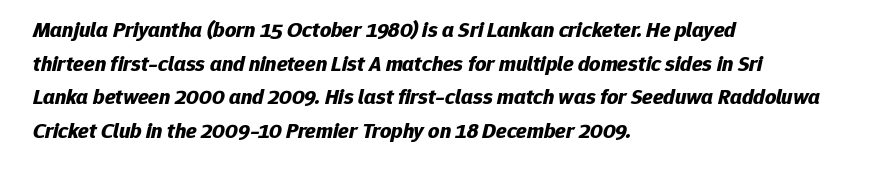
{"italic": "yes", "lean": "right", "slant_degrees": 12, "bold": "yes", "underline": "no", "align": "left", "line_spacing": "normal", "line_spacing_ratio": 1.53, "letter_spacing": "normal", "letter_spacing_em": 0.0, "glyph_px": 22}
